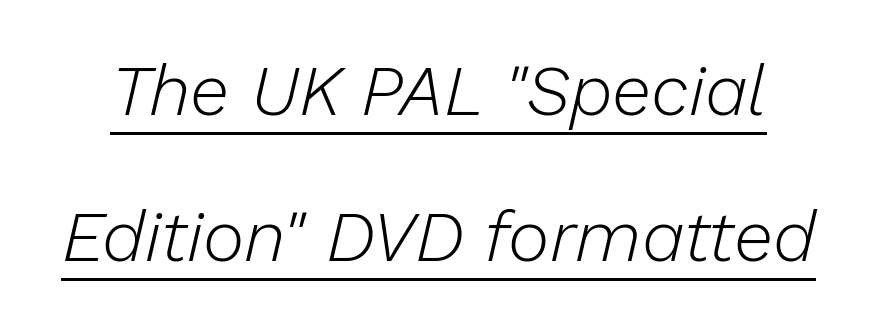
The image shows 71 px light type, italic (leaning right); set loose line spacing (2.05x), normal letter spacing, underlined; low stroke contrast and a medium x-height.
